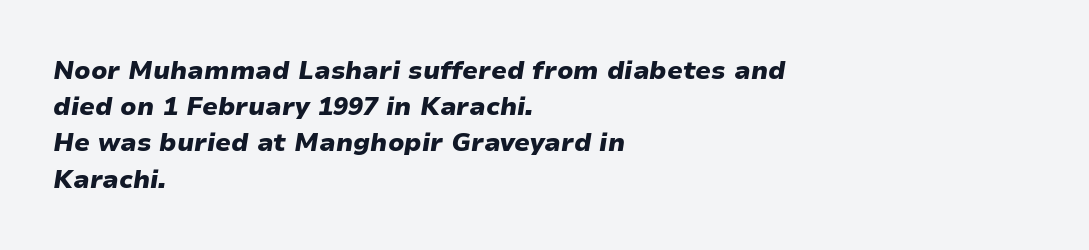
The image shows 25 px bold type, italic (leaning right); set left-aligned, normal line spacing (1.45x), normal letter spacing, not underlined.
